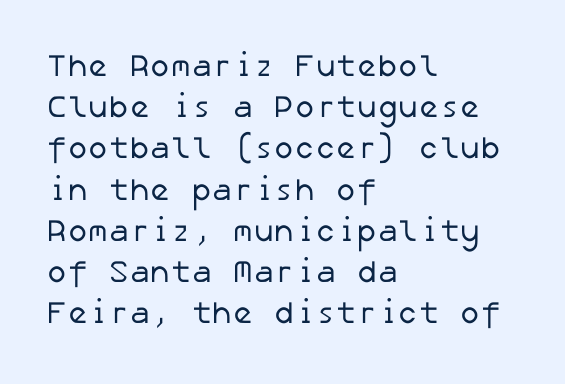
The string is rendered with underlining switched off. Horizontally, the lines are justified to the leading edge only. The strokes carry an ordinary text weight at most. The space between consecutive lines is moderate. The passage shown is typeset with a sans-serif family.
